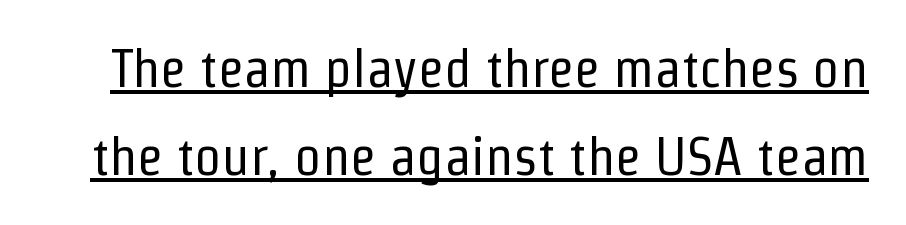
Summary of weight: not heavy and not bold. The string is rendered with underlining switched on. The letters advance in unequal steps, a hallmark of proportional type. Tracking here is standard; glyphs follow each other at the usual distance. The line-height multiplier appears to be the usual default. The letters stand upright; this is a roman face.
